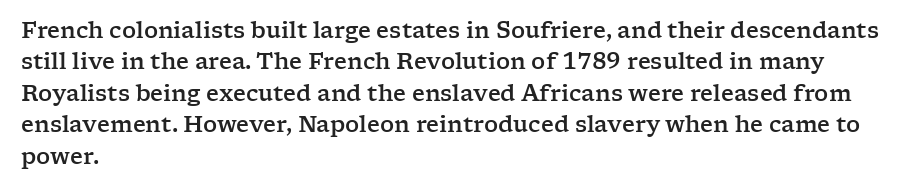
The image shows 22 px text type, upright; set left-aligned, normal line spacing (1.43x), normal letter spacing, not underlined.
